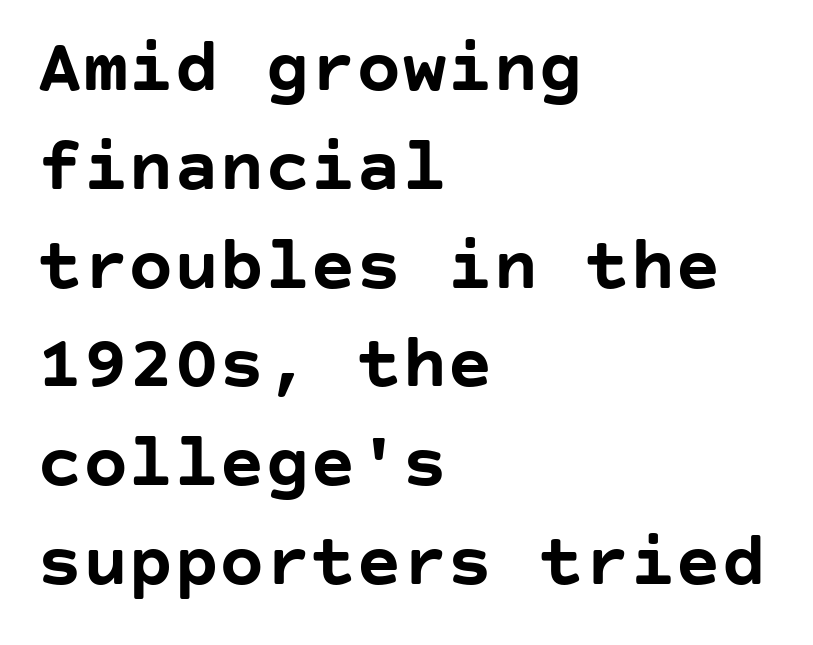
{"serif": "no", "italic": "no", "bold": "yes", "weight": "semibold", "width": "normal", "stroke_contrast": "low", "x_height": "large", "underline": "no", "align": "left", "line_spacing": "normal", "line_spacing_ratio": 1.3, "letter_spacing": "normal", "letter_spacing_em": 0.0, "glyph_px": 76}
